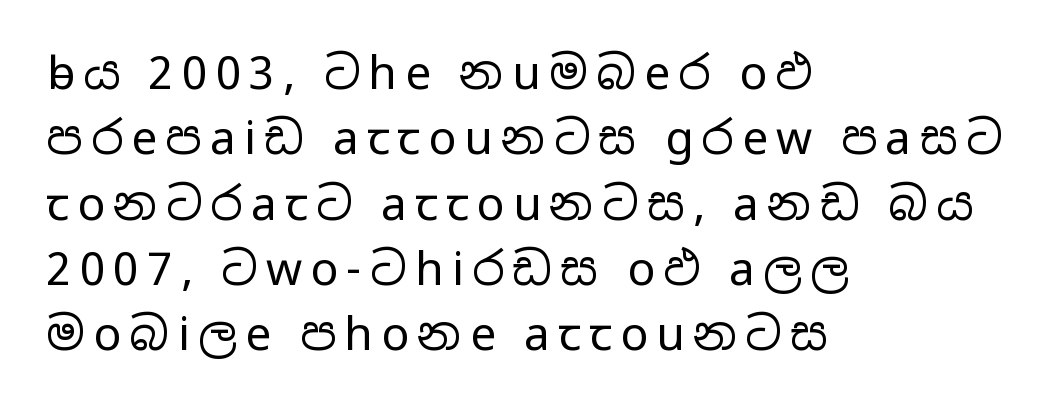
Rule under the text: the space is simply empty. The typeface has the unassuming heft of standard copy or less. Reading down the block, your eye returns to a fixed left position each line. You can tell from the bare stems that sans-serif type was used. Horizontal bands of white between lines are of average thickness.
